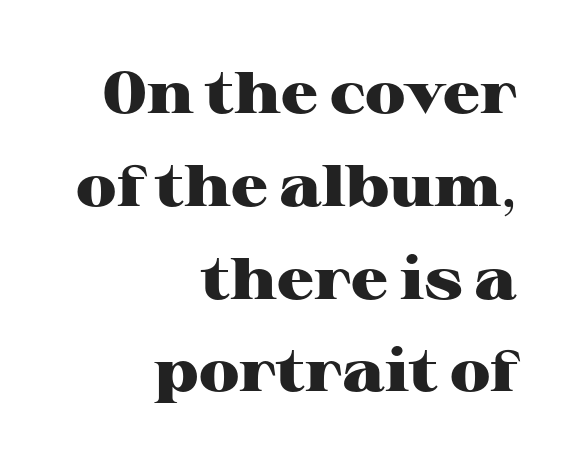
Q: Is the text bold? A: Yes.
Q: Is the text italic (slanted)? A: No, it is upright.
Q: Is the typeface a serif or a sans-serif typeface? A: Serif.
Q: Is the text underlined? A: No.
Q: How is the paragraph aligned? A: Right-aligned.
Q: Is the spacing between letters normal or unusually wide? A: Normal.
Q: Is the spacing between lines tight, normal or loose? A: Normal.
Q: Width (condensed, normal, or wide)? A: Wide.
Q: Stroke contrast? A: High.
Q: x-height? A: Medium.
Q: Monospaced? A: No.
